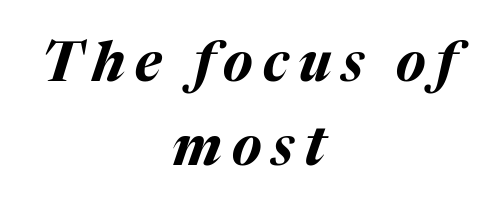
Q: Is the text bold? A: Yes.
Q: Is the text italic (slanted)? A: Yes, it leans right by about 17 degrees.
Q: Is the text underlined? A: No.
Q: How is the paragraph aligned? A: Centered.
Q: Is the spacing between lines tight, normal or loose? A: Normal.
Q: Width (condensed, normal, or wide)? A: Normal.
Q: Stroke contrast? A: Medium.
Q: x-height? A: Medium.
Q: Monospaced? A: No.
